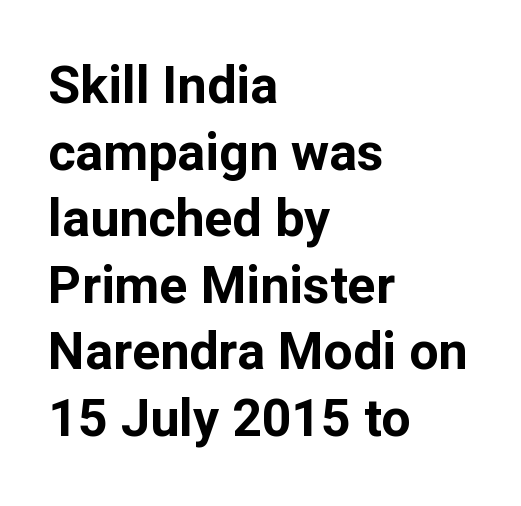
Q: Is the text bold? A: Yes.
Q: Is the text italic (slanted)? A: No, it is upright.
Q: Is the typeface a serif or a sans-serif typeface? A: Sans-serif.
Q: Is the text underlined? A: No.
Q: How is the paragraph aligned? A: Left-aligned.
Q: Is the spacing between letters normal or unusually wide? A: Normal.
Q: Is the spacing between lines tight, normal or loose? A: Normal.
Q: Width (condensed, normal, or wide)? A: Normal.
Q: Stroke contrast? A: Low.
Q: x-height? A: Medium.
Q: Monospaced? A: No.
